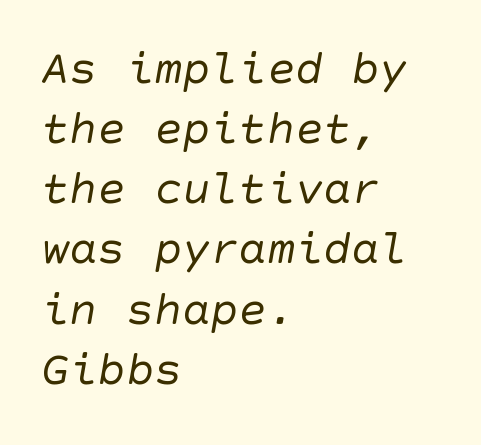
Letters have the restrained weight of plain body copy at most. Left-aligned paragraph, ragged on the right. No feet cap the strokes, marking this as sans-serif type. Letters rest on an invisible, unmarked baseline.
